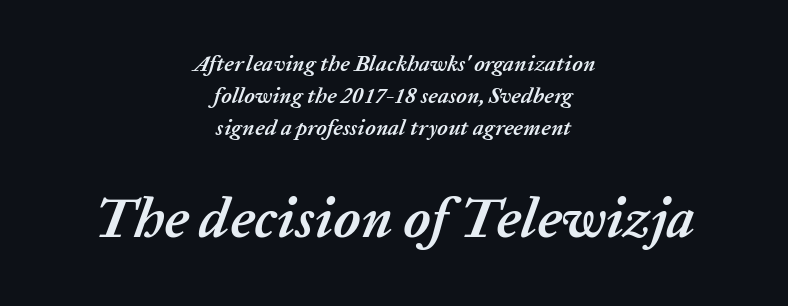
Q: Is the text bold? A: Yes.
Q: Is the text italic (slanted)? A: Yes, it leans right by about 20 degrees.
Q: Is the text underlined? A: No.
Q: How is the paragraph aligned? A: Centered.
Q: Is the spacing between letters normal or unusually wide? A: Normal.
Q: Is the spacing between lines tight, normal or loose? A: Normal.
Q: Which block of text is set in a larger size, the first (top) or the second (bottom)? A: The second (bottom) one.
Q: Width (condensed, normal, or wide)? A: Normal.
Q: Stroke contrast? A: Low.
Q: x-height? A: Medium.
Q: Monospaced? A: No.
